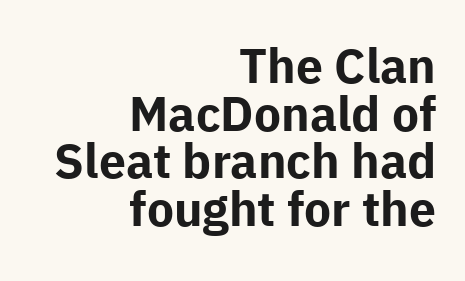
{"serif": "no", "italic": "no", "bold": "yes", "weight": "bold", "width": "normal", "stroke_contrast": "low", "x_height": "medium", "monospaced": "no", "underline": "no", "align": "right", "line_spacing": "tight", "line_spacing_ratio": 0.99, "letter_spacing": "normal", "letter_spacing_em": 0.0, "glyph_px": 48}
